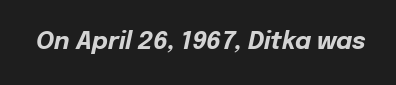
The image shows 24 px bold type, italic (leaning right); set normal letter spacing, not underlined.
